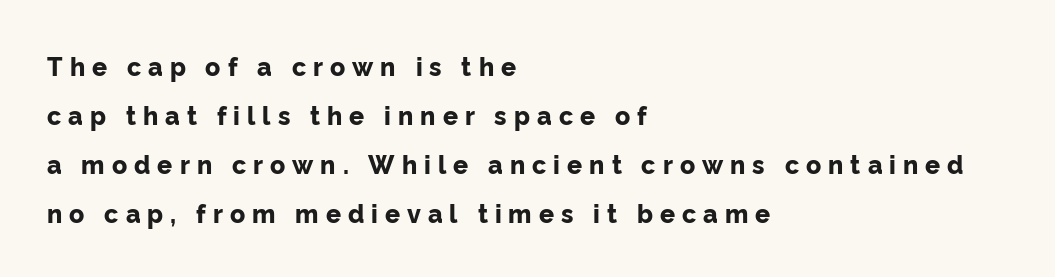
The image shows 25 px bold type, upright; set left-aligned, loose line spacing (1.96x), unusually wide letter spacing (+0.28 em), not underlined.
